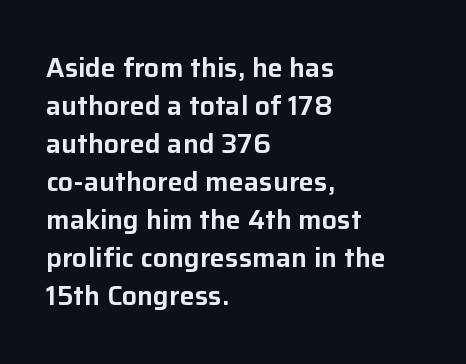
The image shows 27 px text type, upright; set left-aligned, normal line spacing (1.41x), normal letter spacing, not underlined.
